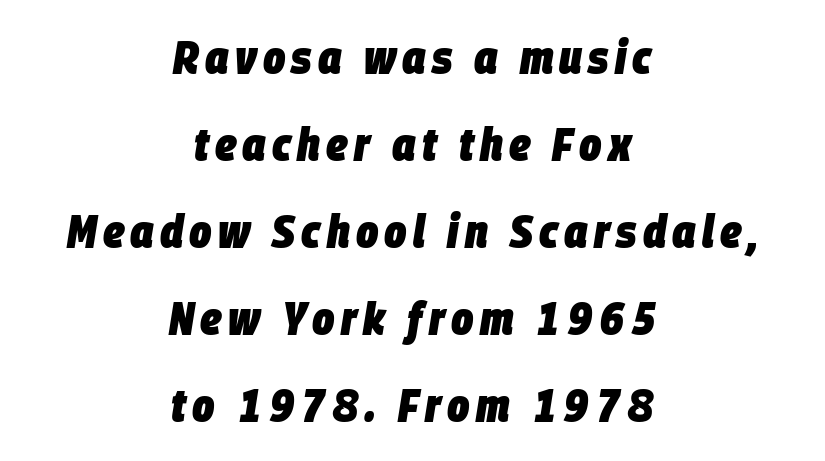
The image shows 47 px heavy, condensed type, italic (leaning right); set centered, line spacing 1.85x, not underlined; low stroke contrast and a large x-height.
